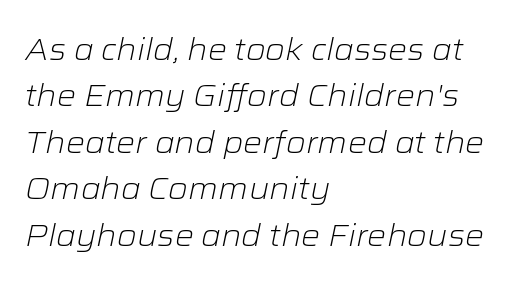
The image shows 30 px light, wide type, italic (leaning right); set left-aligned, normal line spacing (1.55x), normal letter spacing, not underlined; low stroke contrast and a medium x-height.
